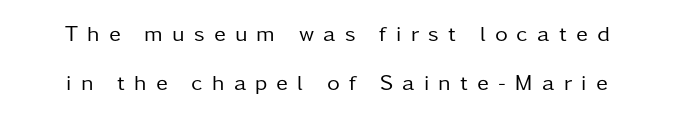
This sample uses an upright cut, with every glyph sitting square on the baseline. Unmarked baselines from the first word to the last. Stems and bowls with no extra thickness — not bold. In terms of letterspacing, this is a distinctly airy, spread setting. Baseline-to-baseline distance is far greater than the letter height.
